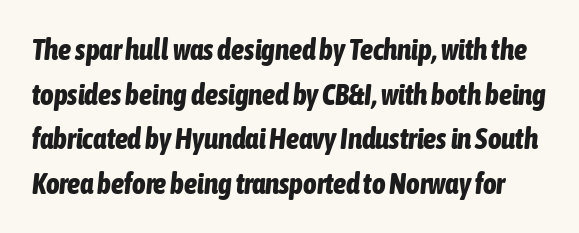
Unmarked baselines from the first word to the last. What stands out about the letter spacing? Nothing — it is the standard amount. Whoever set this chose a conventional vertical rhythm. The rendering applies a slant to the glyphs. As a designer I'd log this as weight 700, bold.
